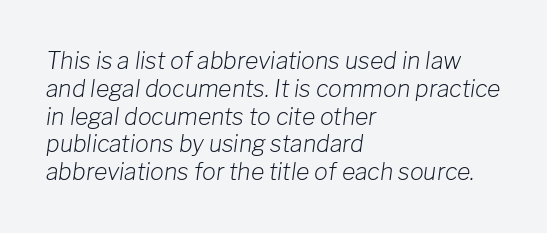
{"italic": "yes", "lean": "right", "slant_degrees": 8, "bold": "no", "underline": "no", "align": "left", "line_spacing_ratio": 1.21, "letter_spacing": "normal", "letter_spacing_em": 0.0, "glyph_px": 23}
